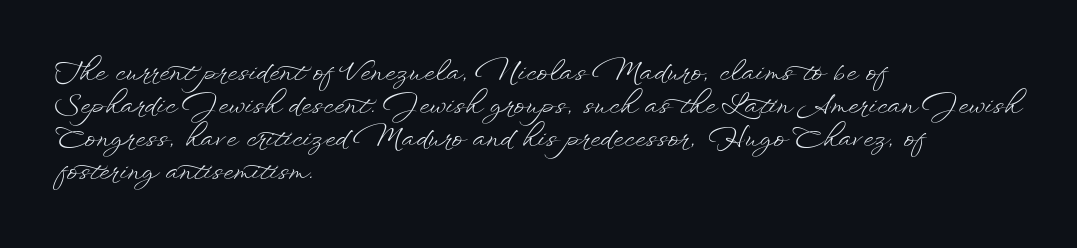
The image shows 26 px text type; set left-aligned, normal line spacing (1.27x), normal letter spacing, not underlined.
